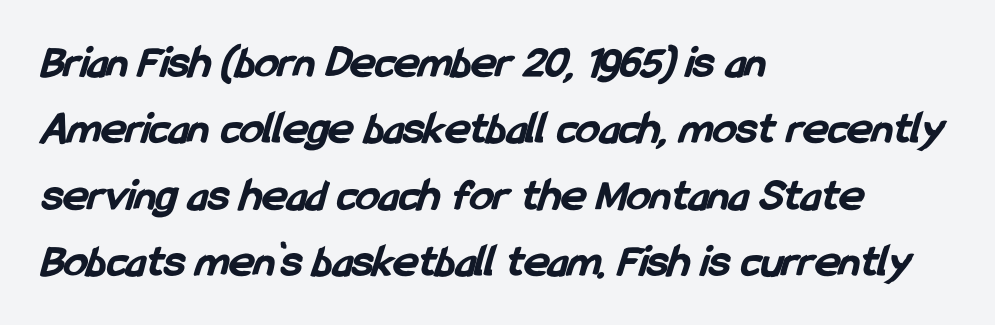
{"serif": "no", "bold": "yes", "weight": "bold", "width": "condensed", "stroke_contrast": "low", "x_height": "medium", "monospaced": "no", "underline": "no", "align": "left", "line_spacing": "normal", "line_spacing_ratio": 1.41, "letter_spacing": "normal", "letter_spacing_em": 0.0, "glyph_px": 47}
